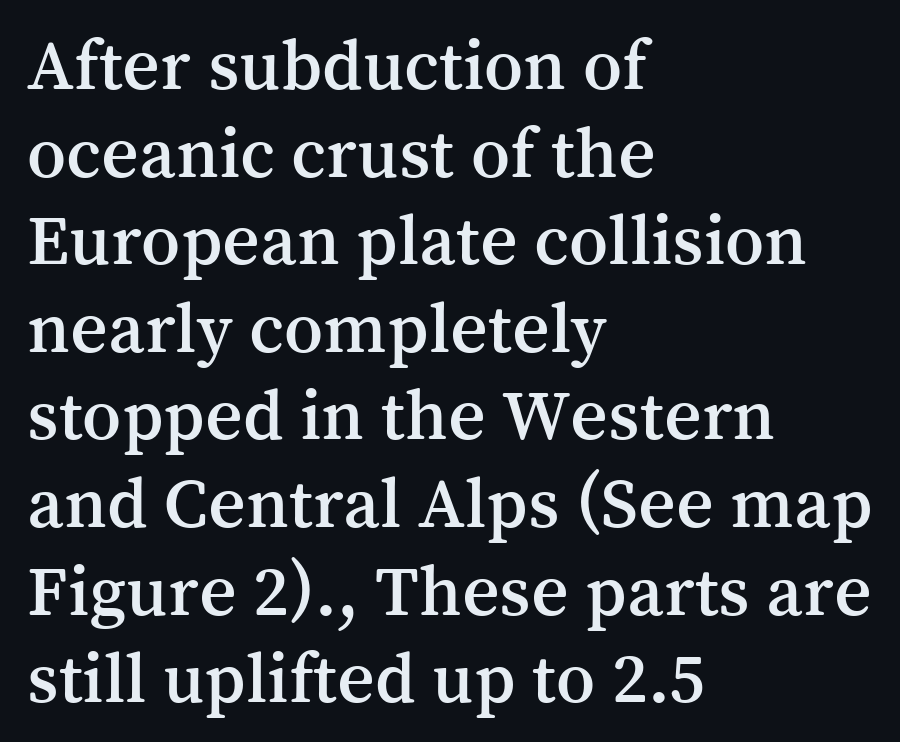
Q: Is the text italic (slanted)? A: No, it is upright.
Q: Is the typeface a serif or a sans-serif typeface? A: Serif.
Q: Is the text underlined? A: No.
Q: How is the paragraph aligned? A: Left-aligned.
Q: Is the spacing between letters normal or unusually wide? A: Normal.
Q: Width (condensed, normal, or wide)? A: Normal.
Q: Stroke contrast? A: Medium.
Q: x-height? A: Medium.
Q: Monospaced? A: No.
